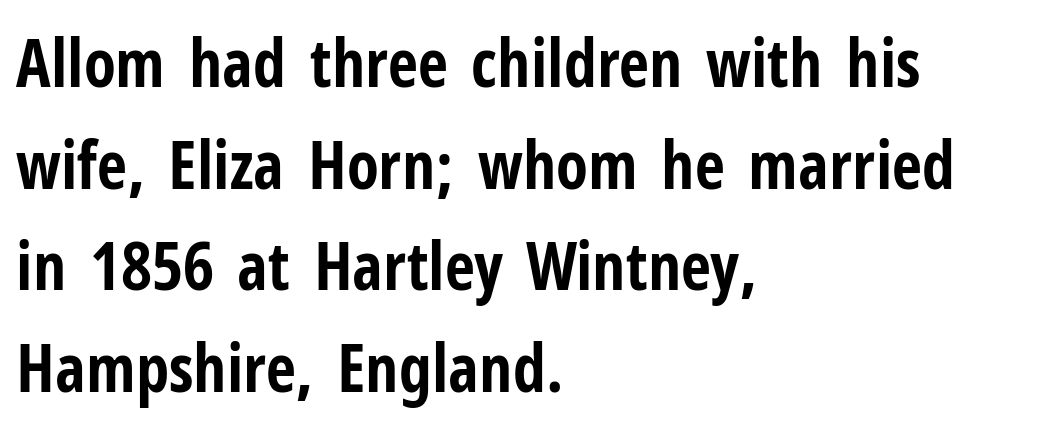
Q: Is the text bold? A: Yes.
Q: Is the text italic (slanted)? A: No, it is upright.
Q: Is the typeface a serif or a sans-serif typeface? A: Sans-serif.
Q: Is the text underlined? A: No.
Q: How is the paragraph aligned? A: Left-aligned.
Q: Is the spacing between letters normal or unusually wide? A: Normal.
Q: Is the spacing between lines tight, normal or loose? A: Normal.
Q: Width (condensed, normal, or wide)? A: Condensed.
Q: Stroke contrast? A: Low.
Q: x-height? A: Medium.
Q: Monospaced? A: No.
